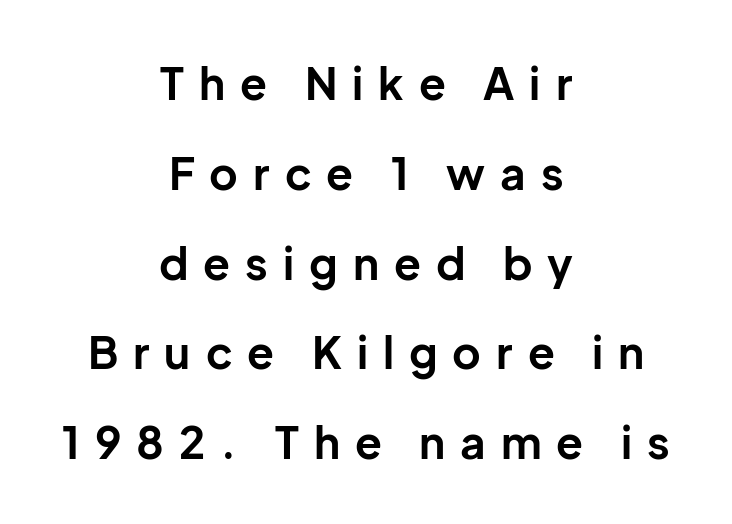
Q: Is the text bold? A: Yes.
Q: Is the text italic (slanted)? A: No, it is upright.
Q: Is the typeface a serif or a sans-serif typeface? A: Sans-serif.
Q: Is the text underlined? A: No.
Q: How is the paragraph aligned? A: Centered.
Q: Is the spacing between letters normal or unusually wide? A: Unusually wide.
Q: Is the spacing between lines tight, normal or loose? A: Loose.
Q: Width (condensed, normal, or wide)? A: Normal.
Q: Stroke contrast? A: Low.
Q: x-height? A: Medium.
Q: Monospaced? A: No.
